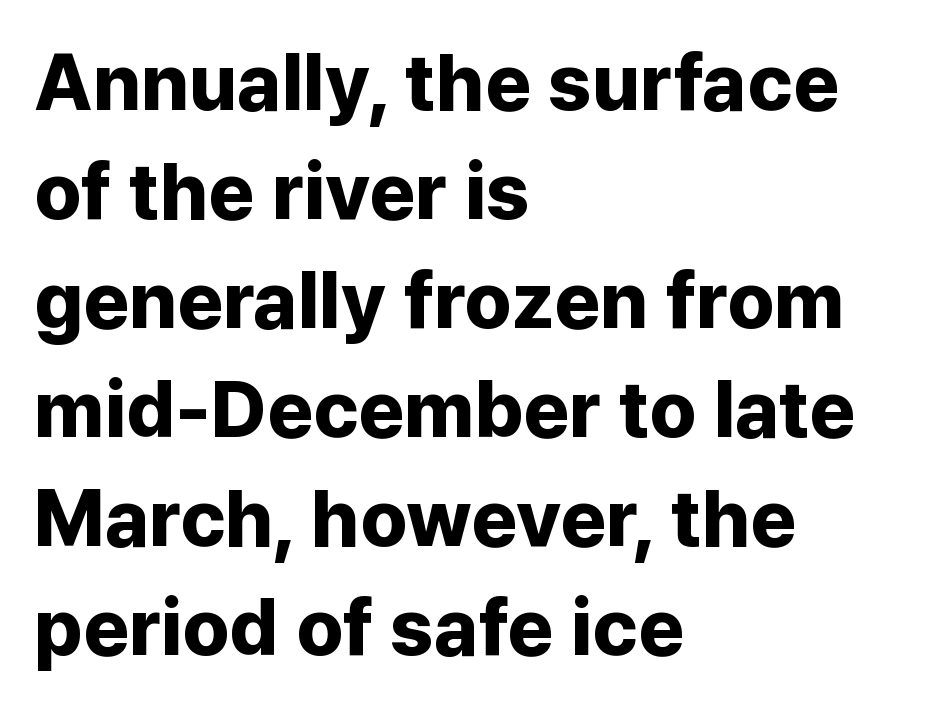
In terms of weight, the rendering is a true, heavy bold. Bare-footed words on every line. Font category for this specimen: sans-serif. Evenly set lines give the paragraph a standard silhouette.
